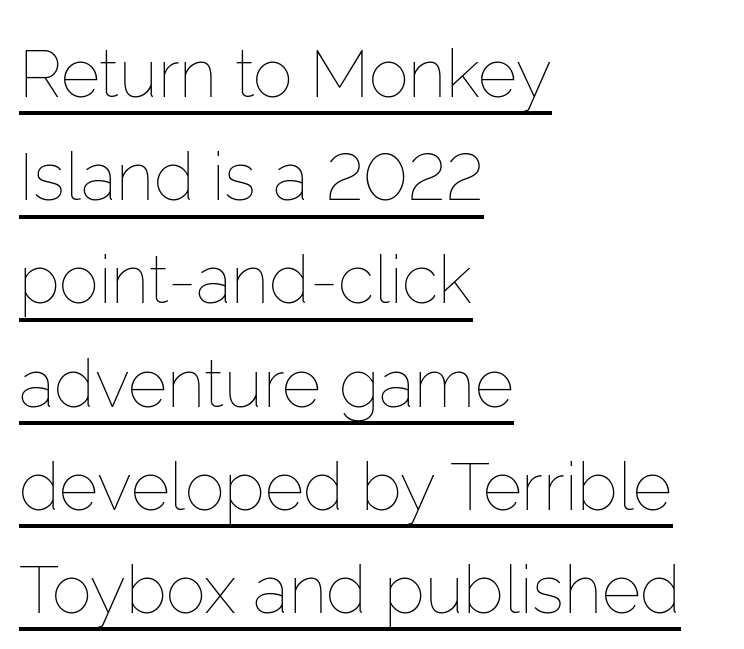
Q: Is the text bold? A: No.
Q: Is the text italic (slanted)? A: No, it is upright.
Q: Is the text underlined? A: Yes.
Q: How is the paragraph aligned? A: Left-aligned.
Q: Is the spacing between letters normal or unusually wide? A: Normal.
Q: Is the spacing between lines tight, normal or loose? A: Normal.
Q: Width (condensed, normal, or wide)? A: Normal.
Q: Stroke contrast? A: Low.
Q: x-height? A: Medium.
Q: Monospaced? A: No.
